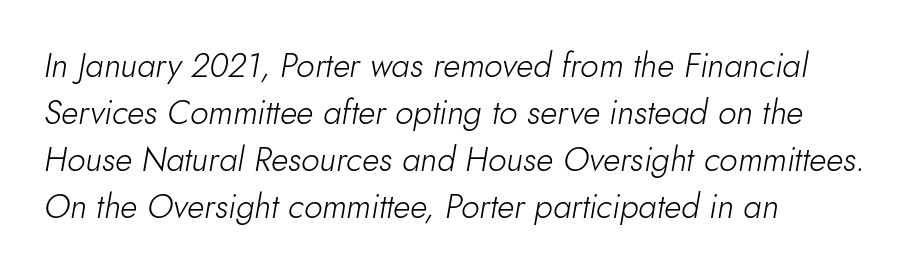
The gap between lines stays unmarked. When letters slant like this, we call the style italic. The rows are spaced the way most documents space them. Stems and bowls with no extra thickness — not bold.
